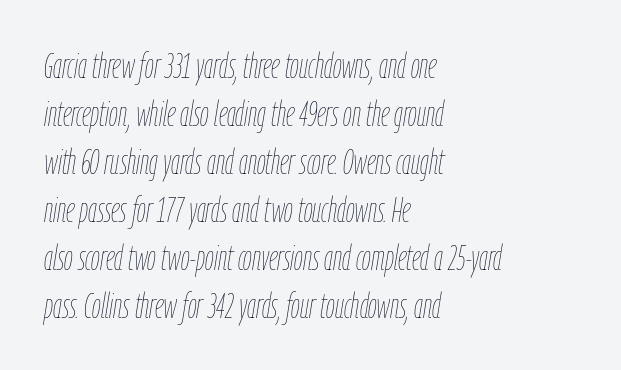
Q: Is the text bold? A: No.
Q: Is the text italic (slanted)? A: Yes, it leans right by about 9 degrees.
Q: Is the text underlined? A: No.
Q: How is the paragraph aligned? A: Left-aligned.
Q: Is the spacing between letters normal or unusually wide? A: Normal.
Q: Is the spacing between lines tight, normal or loose? A: Normal.
Q: Width (condensed, normal, or wide)? A: Condensed.
Q: Stroke contrast? A: Low.
Q: x-height? A: Medium.
Q: Monospaced? A: No.
